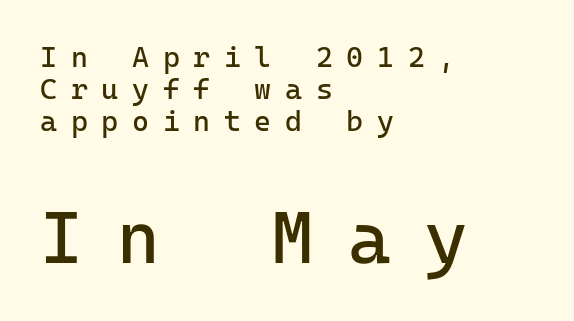
Only glyphs here, with clear space below each row. Two sizes are in play, and the larger belongs to the second block. Style check: upright. Is this a sans? Yes — the strokes have no serifs.
